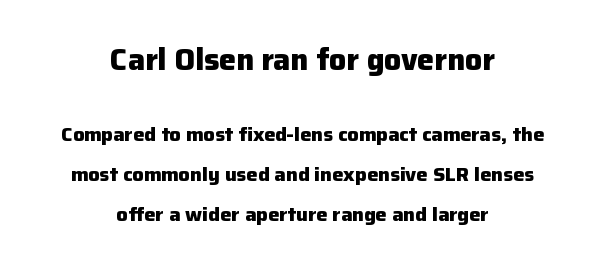
Q: Is the text bold? A: Yes.
Q: Is the text italic (slanted)? A: No, it is upright.
Q: Is the typeface a serif or a sans-serif typeface? A: Sans-serif.
Q: Is the text underlined? A: No.
Q: How is the paragraph aligned? A: Centered.
Q: Is the spacing between letters normal or unusually wide? A: Normal.
Q: Is the spacing between lines tight, normal or loose? A: Loose.
Q: Which block of text is set in a larger size, the first (top) or the second (bottom)? A: The first (top) one.
Q: Width (condensed, normal, or wide)? A: Normal.
Q: Stroke contrast? A: Low.
Q: x-height? A: Medium.
Q: Monospaced? A: No.
